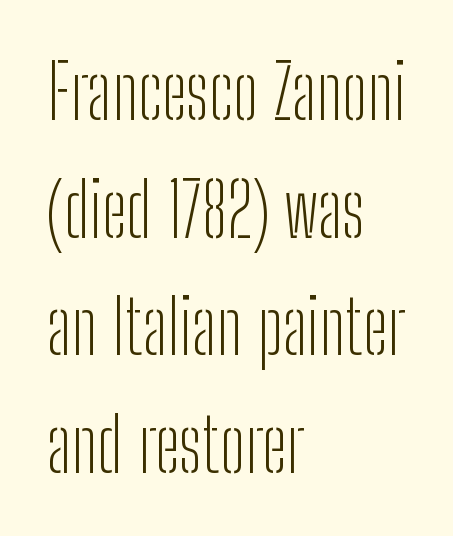
Q: Is the text bold? A: No.
Q: Is the text italic (slanted)? A: No, it is upright.
Q: Is the typeface a serif or a sans-serif typeface? A: Sans-serif.
Q: Is the text underlined? A: No.
Q: How is the paragraph aligned? A: Left-aligned.
Q: Is the spacing between letters normal or unusually wide? A: Normal.
Q: Is the spacing between lines tight, normal or loose? A: Normal.
Q: Width (condensed, normal, or wide)? A: Condensed.
Q: Stroke contrast? A: Low.
Q: x-height? A: Medium.
Q: Monospaced? A: No.
